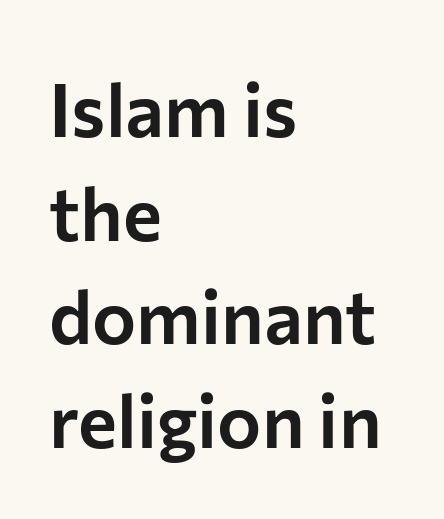
One-word summary of the alignment: left. The letters sit at their default tracking, neither squeezed nor spread. Think of a printed novel: that variable character pitch is what you see here. Words float on clear page, feet unadorned.
